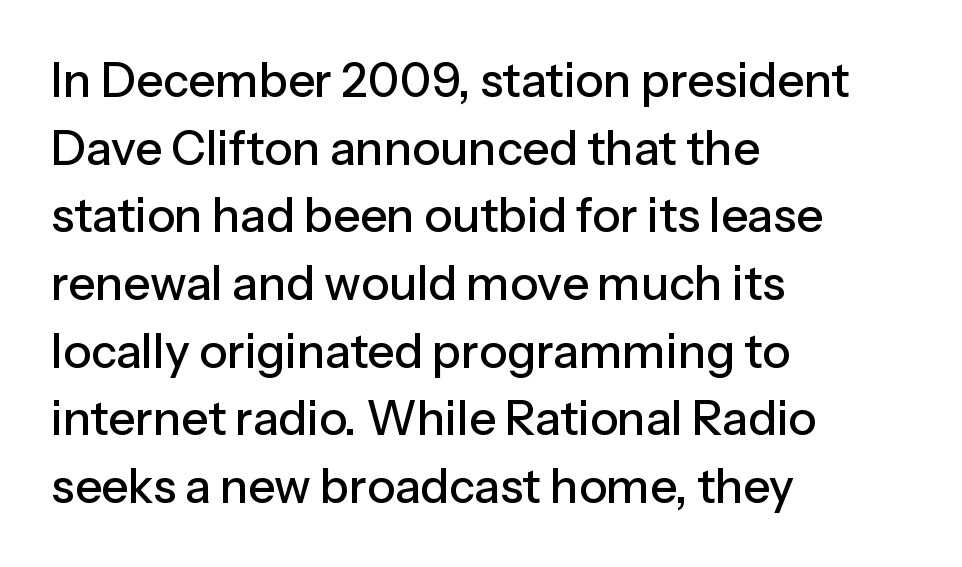
Tracking value appears to be zero — textbook default spacing. Rows of type keep a routine distance in the vertical direction. The passage shown is typed in a proportional face where columns would drift. Beneath every word, the page is bare. Left-aligned paragraph, ragged on the right.
